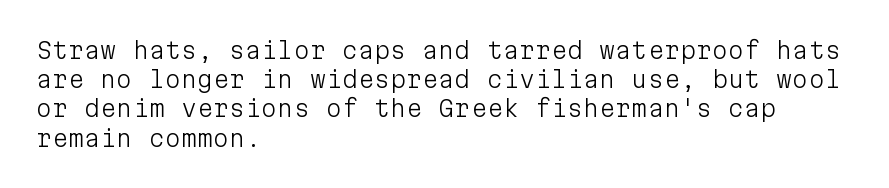
Nothing unusual about the tracking: characters are spaced as the font intends. Caption: multi-line text, flush left, ragged right. How would I describe the line gaps? Plain and ordinary. Unbolded letterforms with no extra heft.
